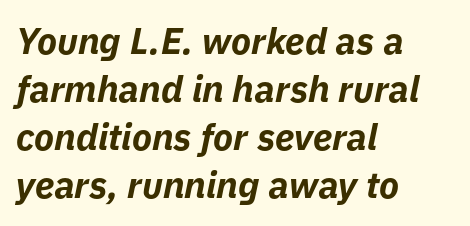
The image shows 37 px bold type, italic (leaning right); set left-aligned, normal line spacing (1.3x), normal letter spacing, not underlined; low stroke contrast and a medium x-height.
